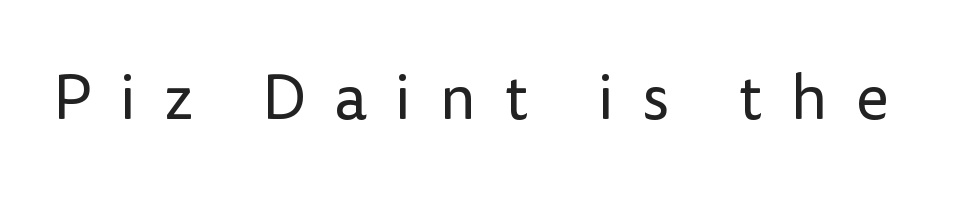
Think of a printed novel: that variable character pitch is what you see here. The horizontal fit of the characters is loose and conspicuously gappy. A bare baseline throughout the passage. Stem width sits at or under what a default text font uses. A typesetter would label this face a sans. This sample uses an upright cut, with every glyph sitting square on the baseline.
